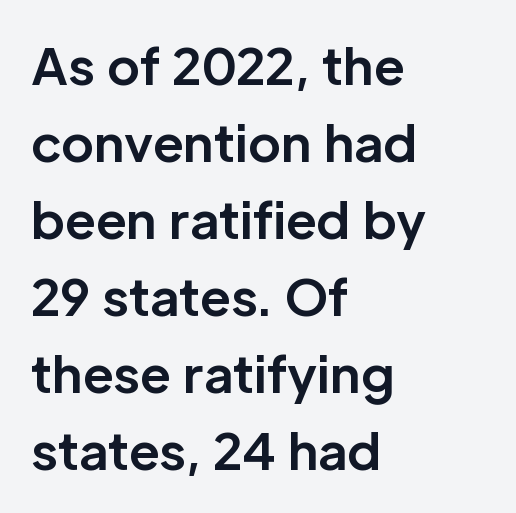
Q: Is the text bold? A: Yes.
Q: Is the text italic (slanted)? A: No, it is upright.
Q: Is the typeface a serif or a sans-serif typeface? A: Sans-serif.
Q: Is the text underlined? A: No.
Q: How is the paragraph aligned? A: Left-aligned.
Q: Is the spacing between letters normal or unusually wide? A: Normal.
Q: Is the spacing between lines tight, normal or loose? A: Normal.
Q: Width (condensed, normal, or wide)? A: Normal.
Q: Stroke contrast? A: Low.
Q: x-height? A: Medium.
Q: Monospaced? A: No.
